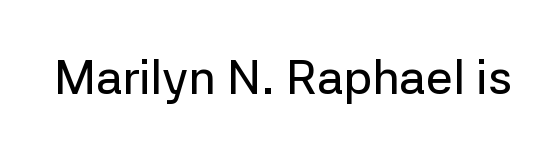
Inter-character spacing is left at the font's built-in metrics. The typography opts for an upright posture over an oblique one. Underline: absent. What kind of face is this? One without serifs — a sans. You could not count columns in this text — the font is proportionally spaced.
